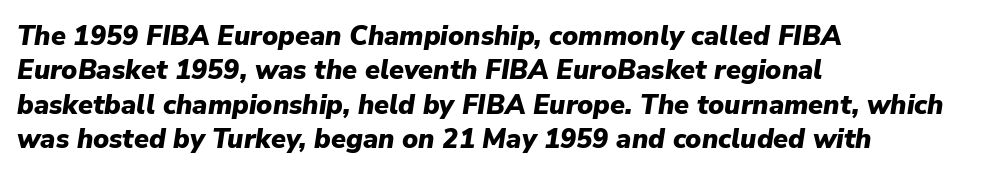
Q: Is the text bold? A: Yes.
Q: Is the text italic (slanted)? A: Yes, it leans right by about 9 degrees.
Q: Is the text underlined? A: No.
Q: How is the paragraph aligned? A: Left-aligned.
Q: Is the spacing between letters normal or unusually wide? A: Normal.
Q: Is the spacing between lines tight, normal or loose? A: Normal.
